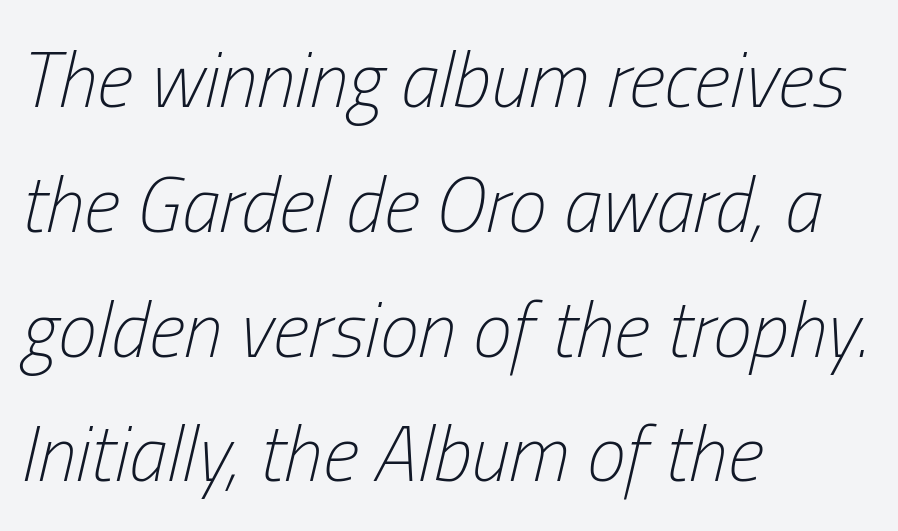
Q: Is the text bold? A: No.
Q: Is the text italic (slanted)? A: Yes, it leans right by about 13 degrees.
Q: Is the text underlined? A: No.
Q: How is the paragraph aligned? A: Left-aligned.
Q: Is the spacing between letters normal or unusually wide? A: Normal.
Q: Is the spacing between lines tight, normal or loose? A: Normal.
Q: Width (condensed, normal, or wide)? A: Condensed.
Q: Stroke contrast? A: Low.
Q: x-height? A: Medium.
Q: Monospaced? A: No.
